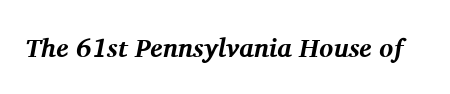
The image shows 26 px bold type, italic (leaning right); set normal letter spacing, not underlined.
